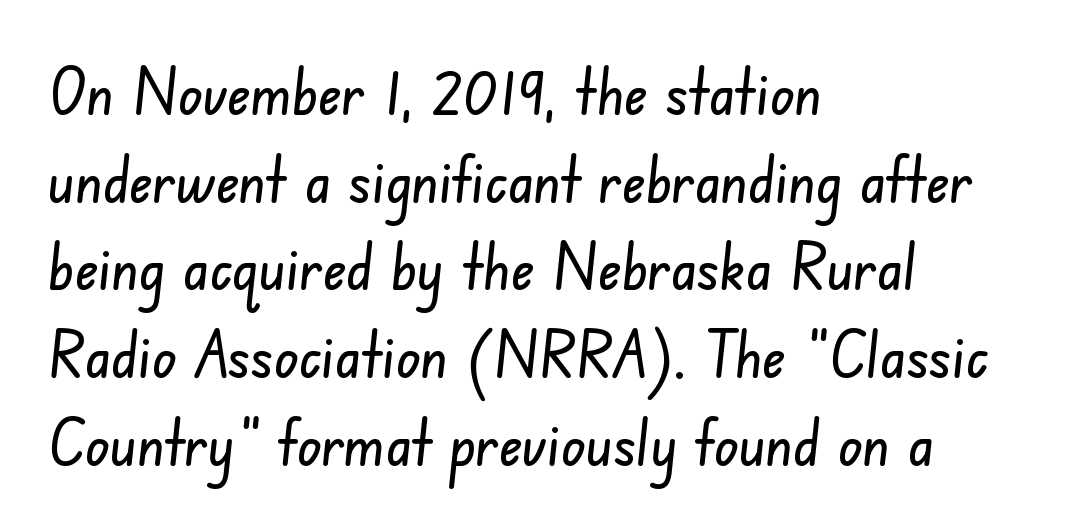
{"serif": "no", "width": "condensed", "stroke_contrast": "low", "x_height": "small", "monospaced": "no", "underline": "no", "align": "left", "line_spacing": "normal", "line_spacing_ratio": 1.37, "letter_spacing": "normal", "letter_spacing_em": 0.0, "glyph_px": 64}
